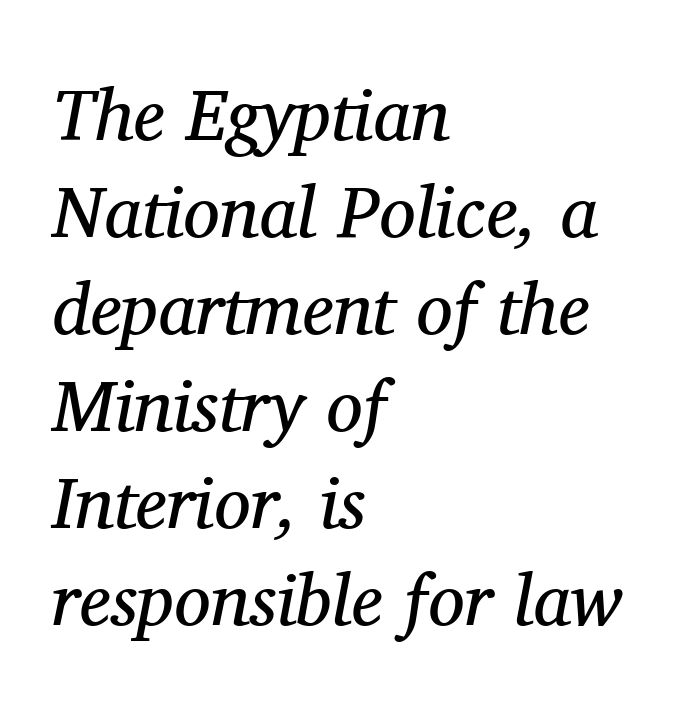
Q: Is the text bold? A: No.
Q: Is the text italic (slanted)? A: Yes, it leans right by about 11 degrees.
Q: Is the typeface a serif or a sans-serif typeface? A: Serif.
Q: Is the text underlined? A: No.
Q: How is the paragraph aligned? A: Left-aligned.
Q: Is the spacing between letters normal or unusually wide? A: Normal.
Q: Is the spacing between lines tight, normal or loose? A: Normal.
Q: Width (condensed, normal, or wide)? A: Normal.
Q: Stroke contrast? A: Medium.
Q: x-height? A: Medium.
Q: Monospaced? A: No.
